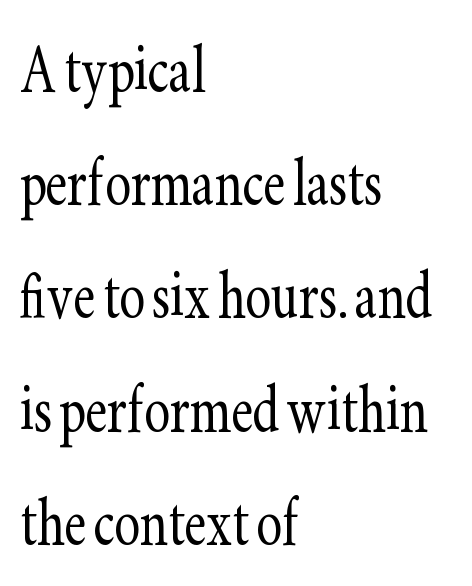
The image shows 77 px light, condensed serif type, upright; set left-aligned, normal line spacing (1.47x), normal letter spacing, not underlined; low stroke contrast and a small x-height.
